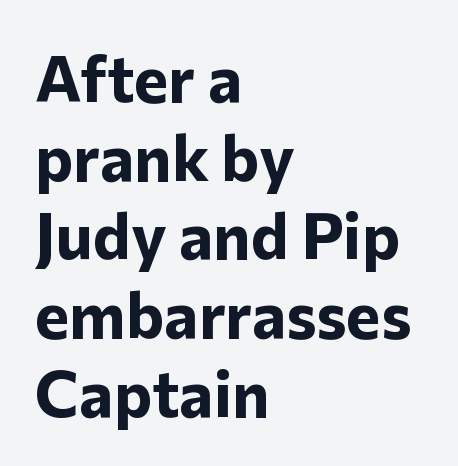
Does extra space separate the letters? No, they use regular spacing. Only glyphs here, with clear space below each row. Character widths vary here, with narrow letters taking less room than wide ones. These lines are composed in type without serifs.
